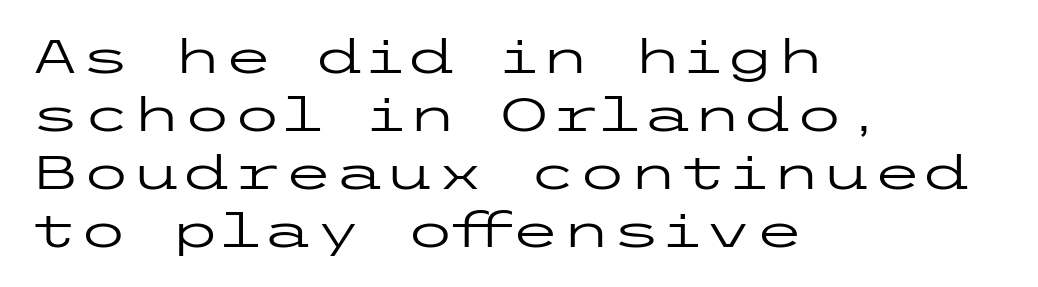
{"serif": "no", "italic": "no", "bold": "no", "weight": "regular", "width": "wide", "stroke_contrast": "low", "x_height": "medium", "underline": "no", "align": "left", "line_spacing": "normal", "line_spacing_ratio": 1.26, "letter_spacing": "normal", "letter_spacing_em": 0.0, "glyph_px": 46}
